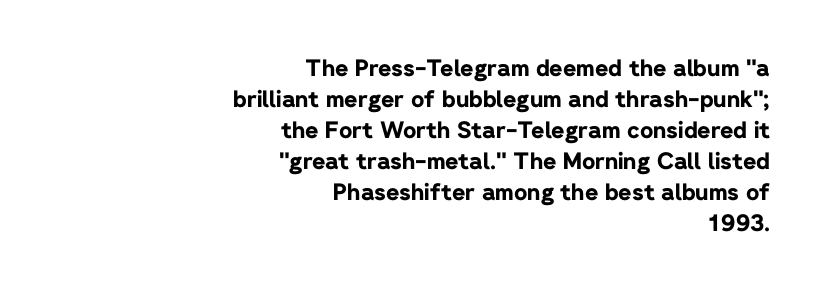
The image shows 23 px bold type, upright; set right-aligned, normal line spacing (1.35x), normal letter spacing, not underlined.
